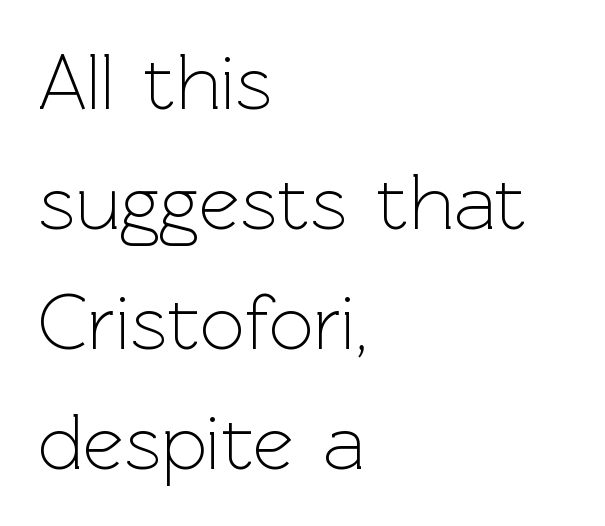
The image shows 79 px light sans-serif type, upright; set left-aligned, normal line spacing (1.52x), normal letter spacing, not underlined; a medium x-height.
